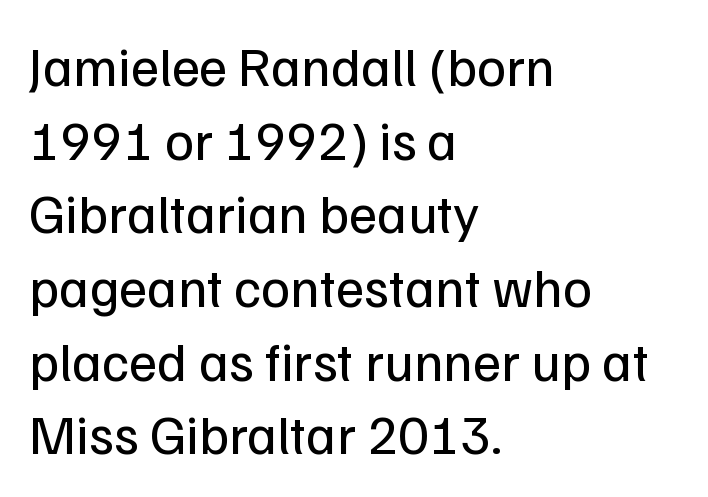
Q: Is the text bold? A: No.
Q: Is the text italic (slanted)? A: No, it is upright.
Q: Is the typeface a serif or a sans-serif typeface? A: Sans-serif.
Q: Is the text underlined? A: No.
Q: How is the paragraph aligned? A: Left-aligned.
Q: Is the spacing between letters normal or unusually wide? A: Normal.
Q: Is the spacing between lines tight, normal or loose? A: Normal.
Q: Width (condensed, normal, or wide)? A: Normal.
Q: Stroke contrast? A: Low.
Q: x-height? A: Medium.
Q: Monospaced? A: No.
